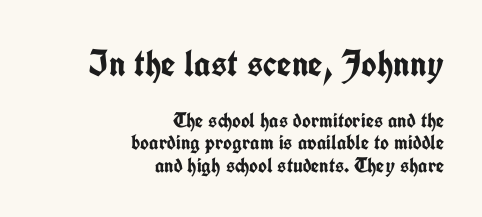
{"serif": "no", "italic": "no", "bold": "yes", "weight": "semibold", "width": "condensed", "stroke_contrast": "low", "x_height": "medium", "monospaced": "no", "underline": "no", "align": "right", "line_spacing": "tight", "line_spacing_ratio": 1.05, "letter_spacing": "normal", "letter_spacing_em": 0.0, "larger_block": "first", "size_ratio": 1.76, "glyph_px": 37}
